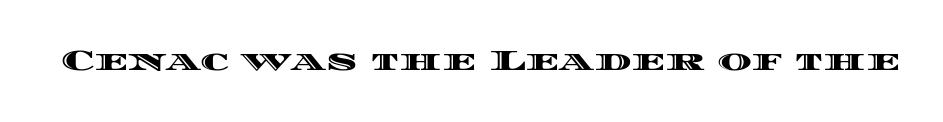
The image shows 29 px wide type, upright; set normal letter spacing, not underlined; a large x-height.
